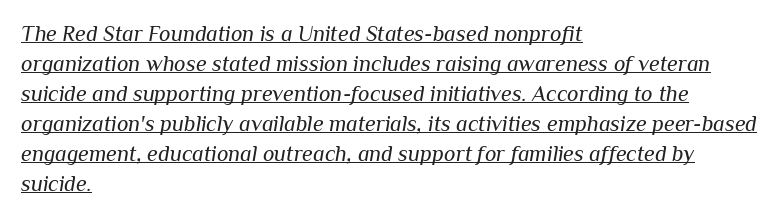
{"italic": "yes", "lean": "right", "slant_degrees": 10, "bold": "no", "underline": "yes", "align": "left", "line_spacing": "normal", "line_spacing_ratio": 1.36, "letter_spacing": "normal", "letter_spacing_em": 0.0, "glyph_px": 22}
